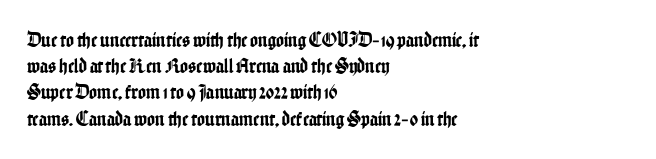
The image shows 21 px text type, upright; set left-aligned, normal line spacing (1.25x), normal letter spacing, not underlined.
